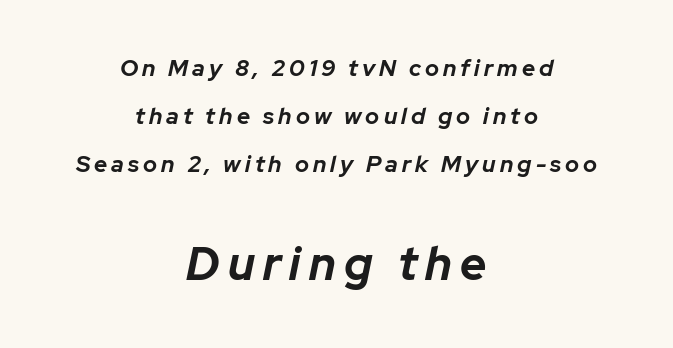
The zone under the glyphs is completely vacant. Every character sits at an angle, as italics do. Size contrast runs from small at the top to large at the bottom. Does the copy run flush right? No — it is centered line by line. Notice the wide empty band between every row — that's loose leading. A typesetter would call this proportional, since set widths differ per character.
